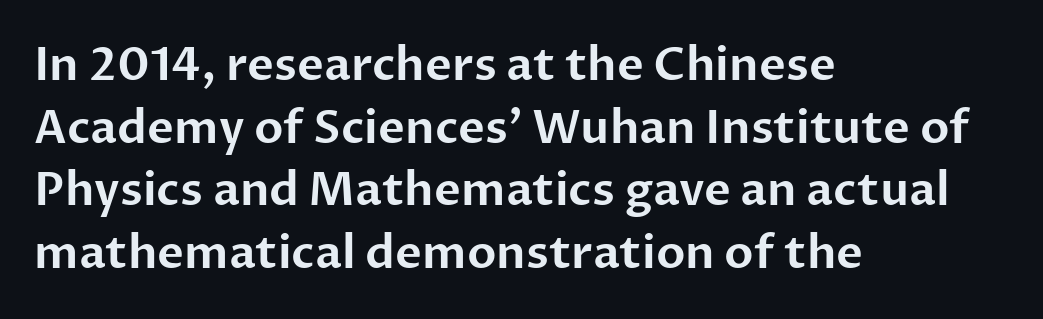
Nothing unusual about the tracking: characters are spaced as the font intends. In terms of leading, this rendering sits right in the middle. The passage shown is typed in a proportional face where columns would drift. When letters stand straight like this, we call the style roman or upright. Leftover space on each line is placed entirely after the last word. Underlining? Definitely not there.
